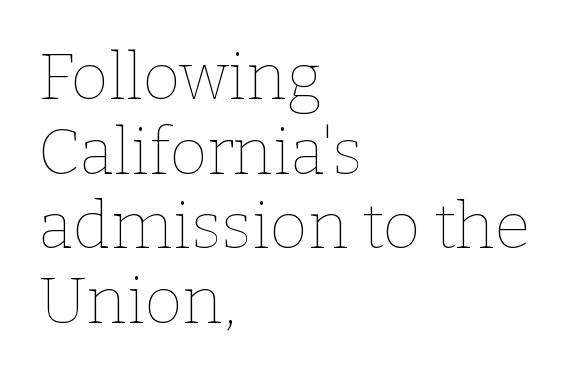
{"italic": "no", "bold": "no", "weight": "thin", "width": "normal", "stroke_contrast": "low", "x_height": "medium", "monospaced": "no", "underline": "no", "align": "left", "line_spacing": "tight", "line_spacing_ratio": 1.15, "letter_spacing": "normal", "letter_spacing_em": 0.0, "glyph_px": 65}
